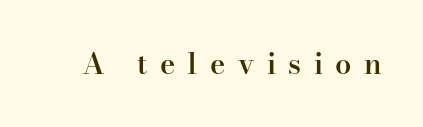
The image shows 29 px semibold serif type, upright; set unusually wide letter spacing (+0.43 em), not underlined; high stroke contrast and a small x-height.
